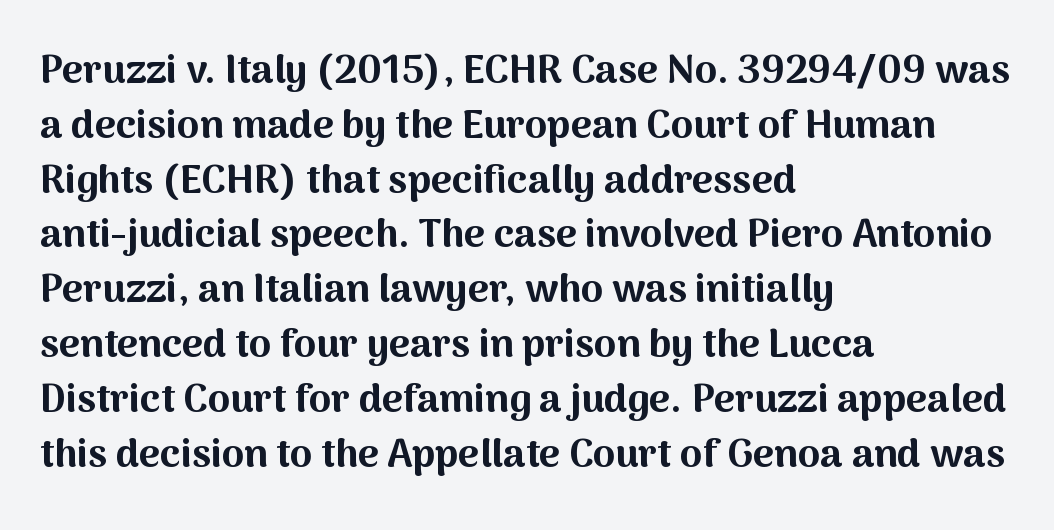
Q: Is the text bold? A: Yes.
Q: Is the text italic (slanted)? A: No, it is upright.
Q: Is the typeface a serif or a sans-serif typeface? A: Sans-serif.
Q: Is the text underlined? A: No.
Q: How is the paragraph aligned? A: Left-aligned.
Q: Is the spacing between letters normal or unusually wide? A: Normal.
Q: Is the spacing between lines tight, normal or loose? A: Normal.
Q: Width (condensed, normal, or wide)? A: Normal.
Q: Stroke contrast? A: Medium.
Q: x-height? A: Medium.
Q: Monospaced? A: No.
